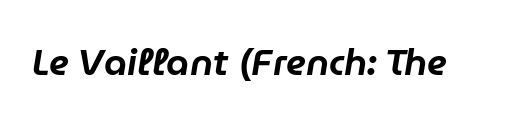
The image shows 37 px text type, italic (leaning right); set normal letter spacing, not underlined; low stroke contrast and a medium x-height.
